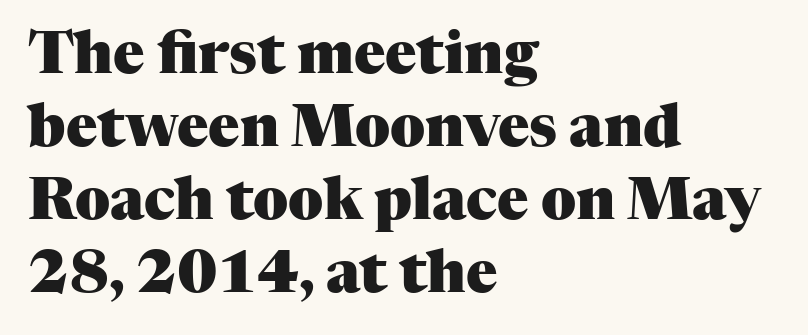
{"serif": "yes", "italic": "no", "bold": "yes", "weight": "heavy", "width": "normal", "stroke_contrast": "medium", "x_height": "medium", "monospaced": "no", "underline": "no", "align": "left", "line_spacing": "normal", "line_spacing_ratio": 1.26, "letter_spacing": "normal", "letter_spacing_em": 0.0, "glyph_px": 58}
